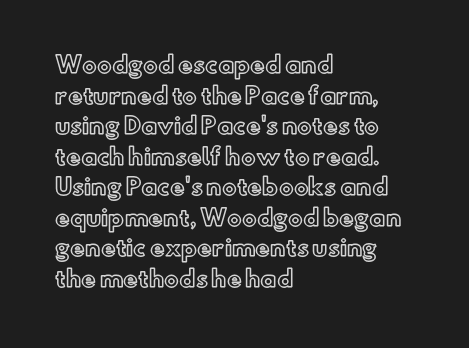
If you drew a line through each stem, it would be perfectly vertical. Honestly, the letter spacing is just normal — you wouldn't notice it. The words here are not underlined. Notice how the passage keeps a crisp vertical edge on the left only. Interline gaps are of average width in this sample.
